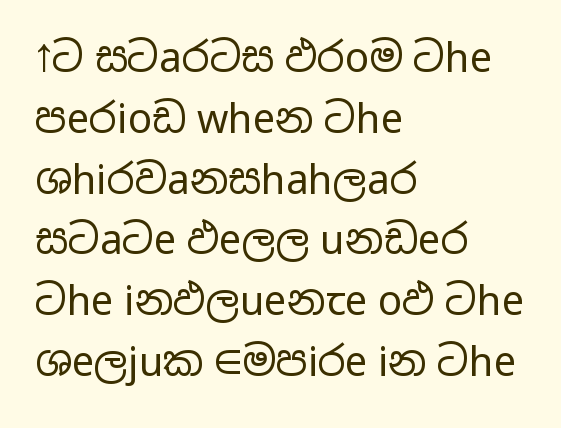
The zone under the glyphs is completely vacant. Line spacing here is normal. The letters look calm and open, with moderate or lighter stems. Line starts are locked; line ends wander. Ascenders rise straight up at ninety degrees. Nobody touched the tracking dial on this one.
